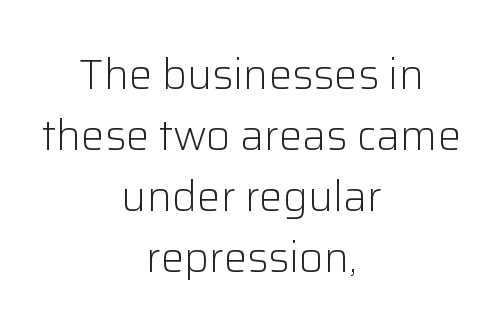
The letterforms sit shoulder to shoulder at normal distance. Is there much room between lines? A standard amount, neither cramped nor airy. Lines of text with bare space underneath. Posture: straight, roman, zero tilt. The paragraph has two soft edges and a firm central axis.
